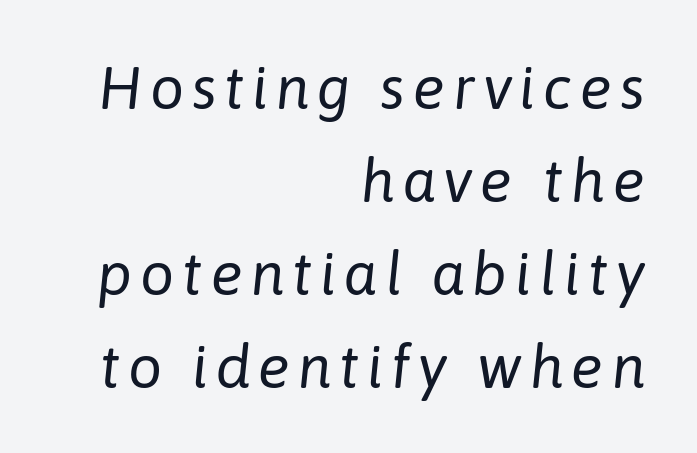
Q: Is the text bold? A: No.
Q: Is the text italic (slanted)? A: Yes, it leans right by about 6 degrees.
Q: Is the text underlined? A: No.
Q: How is the paragraph aligned? A: Right-aligned.
Q: Is the spacing between lines tight, normal or loose? A: Normal.
Q: Width (condensed, normal, or wide)? A: Normal.
Q: Stroke contrast? A: Low.
Q: x-height? A: Medium.
Q: Monospaced? A: No.
